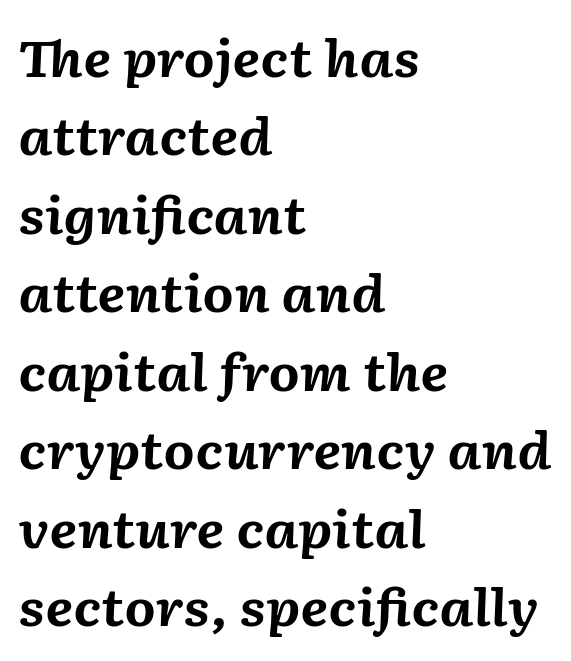
Q: Is the text bold? A: Yes.
Q: Is the text italic (slanted)? A: Yes, it leans right by about 2 degrees.
Q: Is the text underlined? A: No.
Q: How is the paragraph aligned? A: Left-aligned.
Q: Is the spacing between letters normal or unusually wide? A: Normal.
Q: Is the spacing between lines tight, normal or loose? A: Normal.
Q: Width (condensed, normal, or wide)? A: Normal.
Q: Stroke contrast? A: Medium.
Q: x-height? A: Medium.
Q: Monospaced? A: No.
